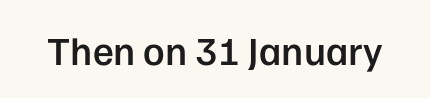
The rendering uses natural spacing where letterforms have individual widths. The area under the type is left untouched. Does the type have serifs? No, each stem ends abruptly. The specimen reads as upright at a glance. A somewhat darkened texture: the type is semibold rather than bold. You could call the tracking neutral — neither tight nor loose.
